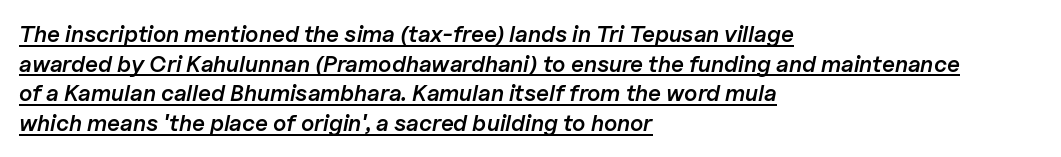
{"italic": "yes", "lean": "right", "slant_degrees": 11, "bold": "semi", "underline": "yes", "align": "left", "line_spacing": "normal", "line_spacing_ratio": 1.29, "letter_spacing": "normal", "letter_spacing_em": 0.0, "glyph_px": 23}
